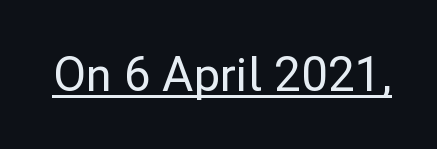
Stems here are at most as thick as an everyday book face. Typographically, this falls in the sans-serif category. Students, note that the glyphs here touch the page at normal intervals. Students, observe the line beneath the letters — that is underlining.
